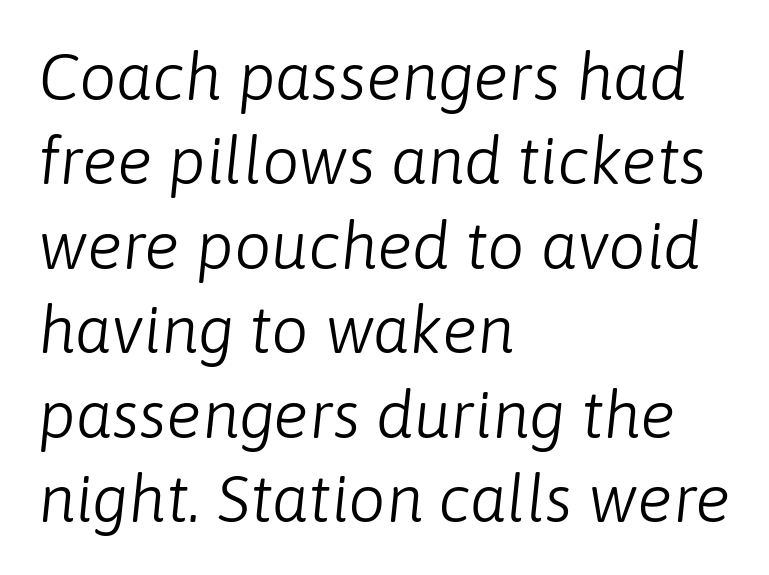
The image shows 66 px light type, italic (leaning right); set left-aligned, normal line spacing (1.28x), normal letter spacing, not underlined; low stroke contrast and a medium x-height.
